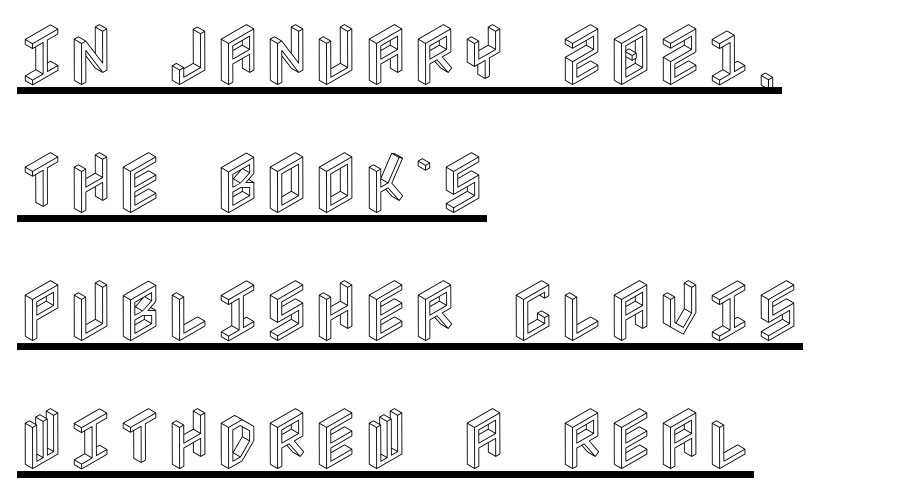
{"italic": "no", "width": "condensed", "x_height": "large", "underline": "yes", "align": "left", "line_spacing": "loose", "line_spacing_ratio": 1.91, "letter_spacing": "normal", "letter_spacing_em": 0.0, "glyph_px": 67}
